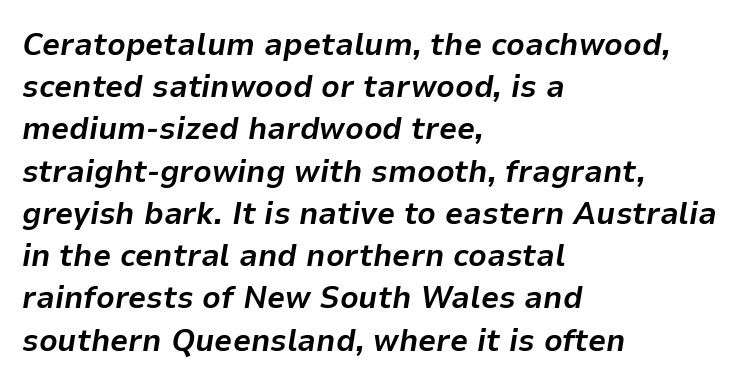
Q: Is the text bold? A: Yes.
Q: Is the text italic (slanted)? A: Yes, it leans right by about 9 degrees.
Q: Is the text underlined? A: No.
Q: How is the paragraph aligned? A: Left-aligned.
Q: Is the spacing between letters normal or unusually wide? A: Normal.
Q: Is the spacing between lines tight, normal or loose? A: Normal.
Q: Width (condensed, normal, or wide)? A: Normal.
Q: Stroke contrast? A: Low.
Q: x-height? A: Medium.
Q: Monospaced? A: No.
